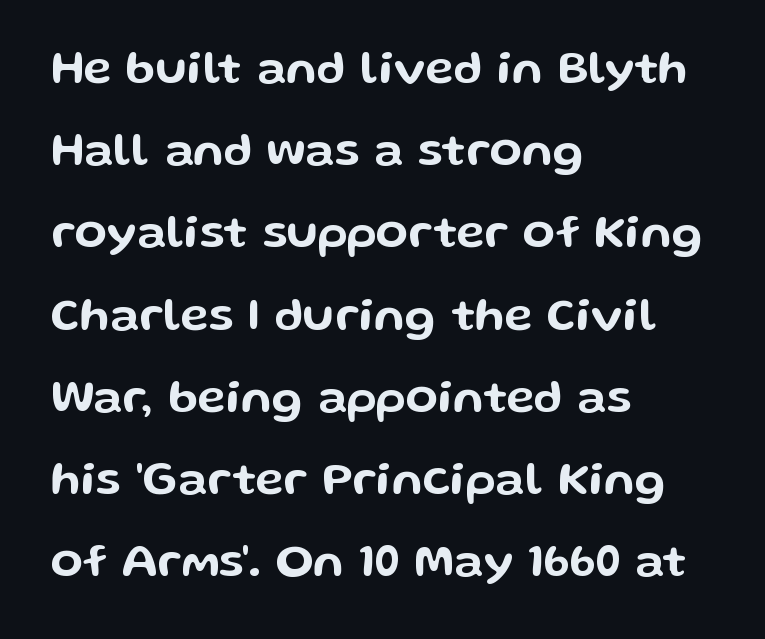
{"serif": "no", "italic": "no", "width": "wide", "stroke_contrast": "low", "x_height": "medium", "monospaced": "no", "underline": "no", "align": "left", "line_spacing_ratio": 1.75, "letter_spacing": "normal", "letter_spacing_em": 0.0, "glyph_px": 47}
